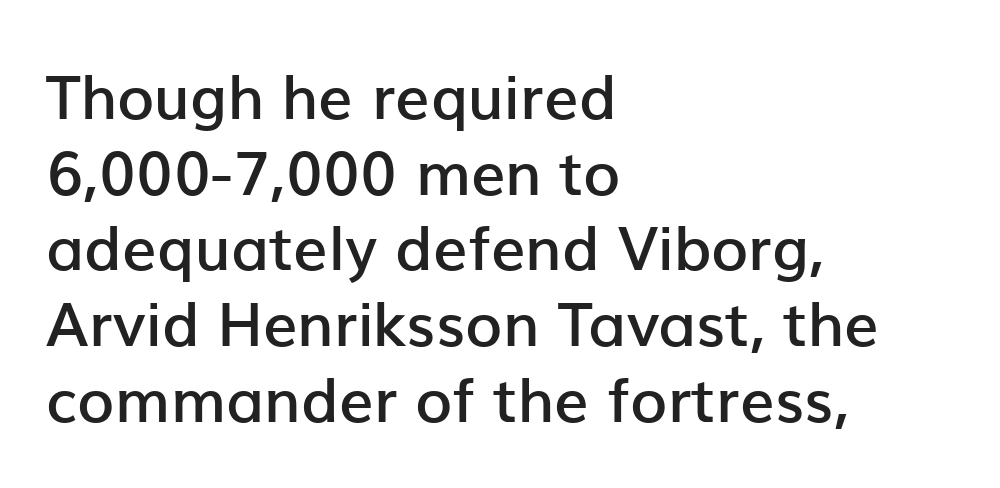
{"serif": "no", "italic": "no", "bold": "semi", "weight": "semibold", "width": "normal", "stroke_contrast": "low", "x_height": "medium", "monospaced": "no", "underline": "no", "align": "left", "line_spacing_ratio": 1.24, "letter_spacing": "normal", "letter_spacing_em": 0.0, "glyph_px": 61}
